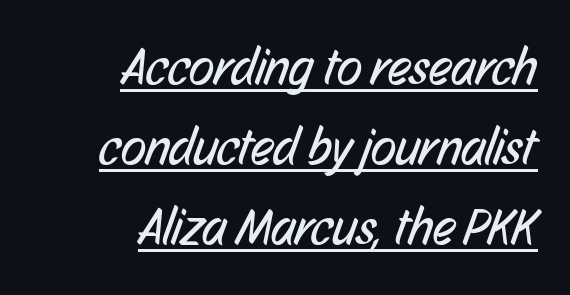
Q: Is the text bold? A: No.
Q: Is the typeface a serif or a sans-serif typeface? A: Sans-serif.
Q: Is the text underlined? A: Yes.
Q: How is the paragraph aligned? A: Right-aligned.
Q: Is the spacing between letters normal or unusually wide? A: Normal.
Q: Is the spacing between lines tight, normal or loose? A: Normal.
Q: Width (condensed, normal, or wide)? A: Condensed.
Q: Stroke contrast? A: Low.
Q: x-height? A: Medium.
Q: Monospaced? A: No.
